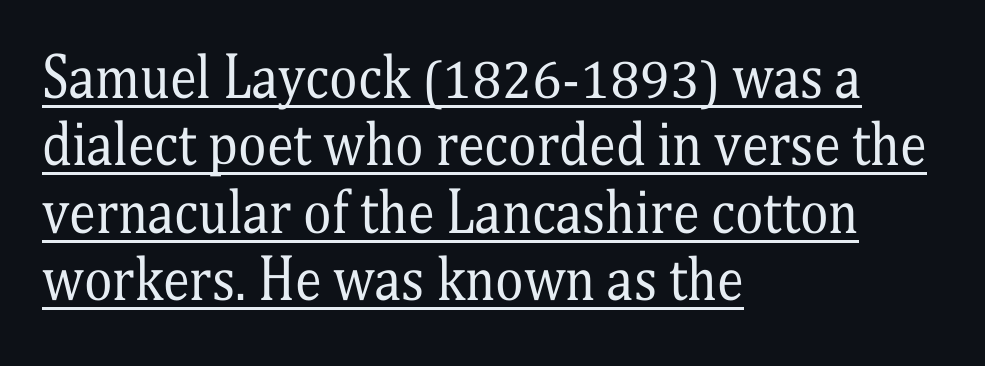
{"serif": "yes", "italic": "no", "bold": "no", "weight": "regular", "width": "condensed", "stroke_contrast": "medium", "x_height": "medium", "monospaced": "no", "underline": "yes", "align": "left", "line_spacing": "normal", "line_spacing_ratio": 1.25, "letter_spacing": "normal", "letter_spacing_em": 0.0, "glyph_px": 54}
